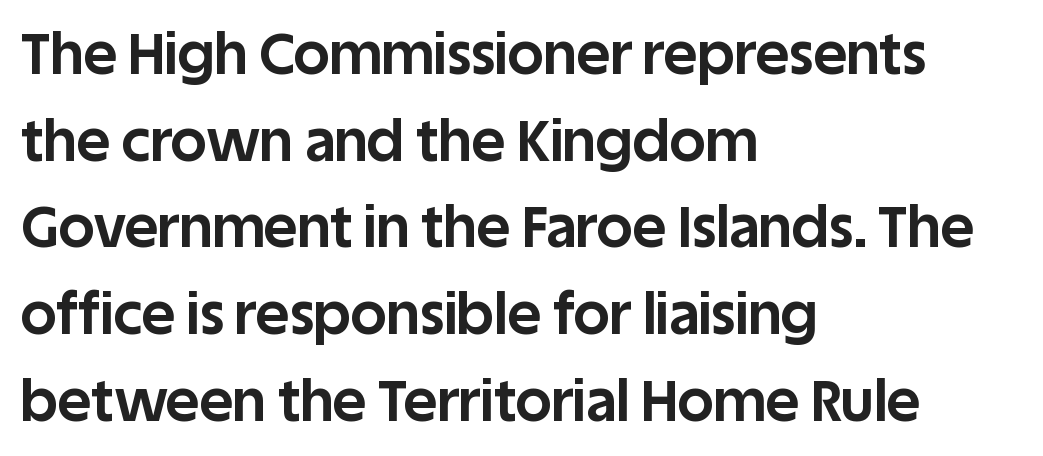
{"serif": "no", "italic": "no", "bold": "yes", "weight": "bold", "width": "normal", "stroke_contrast": "low", "x_height": "large", "monospaced": "no", "underline": "no", "align": "left", "line_spacing": "normal", "line_spacing_ratio": 1.52, "letter_spacing": "normal", "letter_spacing_em": 0.0, "glyph_px": 57}
